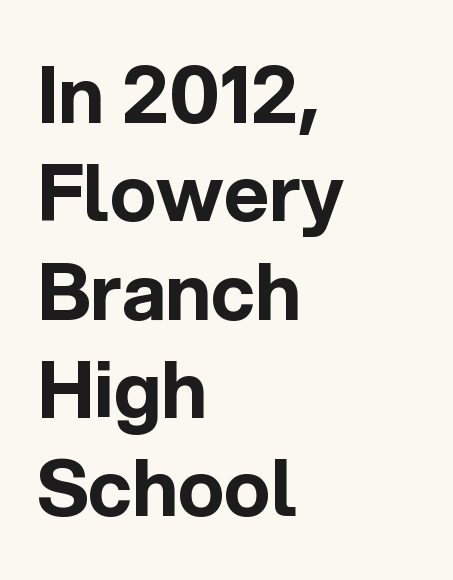
Chunky letters — that's bold for sure. The space directly below the letters is spotless. Type style note: lacks serifs. Tracking value appears to be zero — textbook default spacing.
